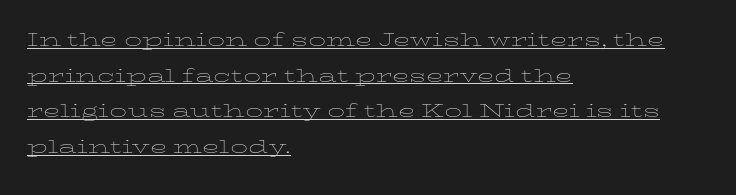
Q: Is the text bold? A: No.
Q: Is the text italic (slanted)? A: No, it is upright.
Q: Is the text underlined? A: Yes.
Q: How is the paragraph aligned? A: Left-aligned.
Q: Is the spacing between letters normal or unusually wide? A: Normal.
Q: Is the spacing between lines tight, normal or loose? A: Normal.
